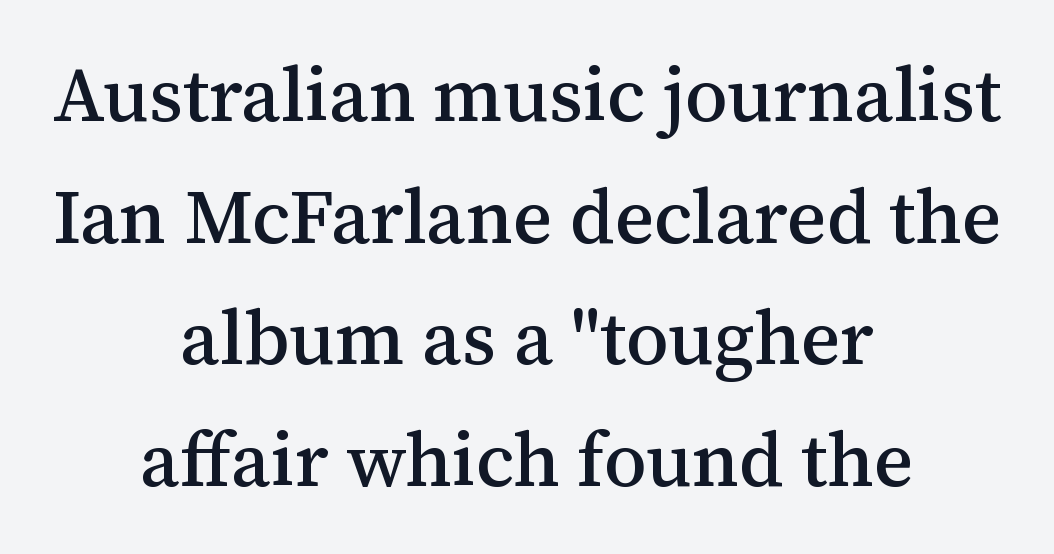
The image shows 76 px serif type, upright; set centered, normal line spacing (1.6x), normal letter spacing, not underlined; medium stroke contrast and a medium x-height.
